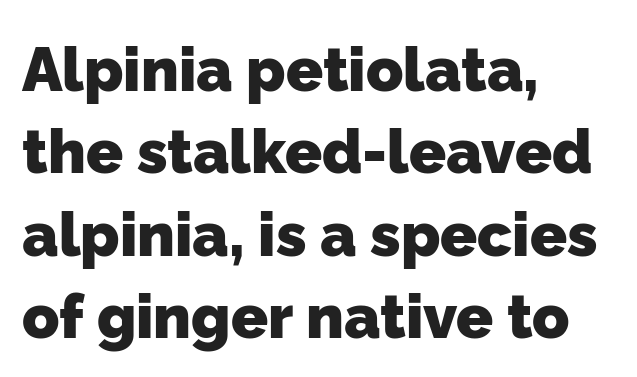
The image shows 61 px heavy sans-serif type; set left-aligned, normal line spacing (1.35x), normal letter spacing, not underlined; low stroke contrast and a medium x-height.
